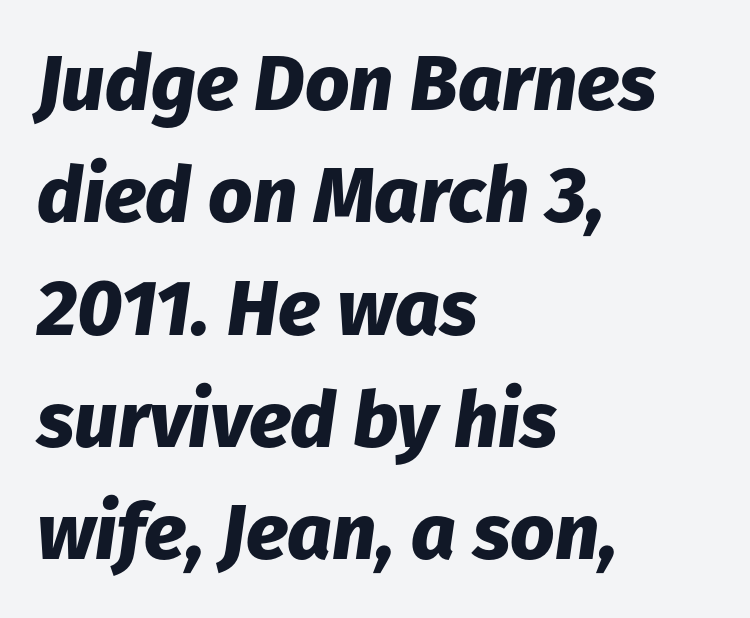
The image shows 78 px heavy type, italic (leaning right); set left-aligned, normal line spacing (1.44x), normal letter spacing, not underlined; low stroke contrast and a medium x-height.
